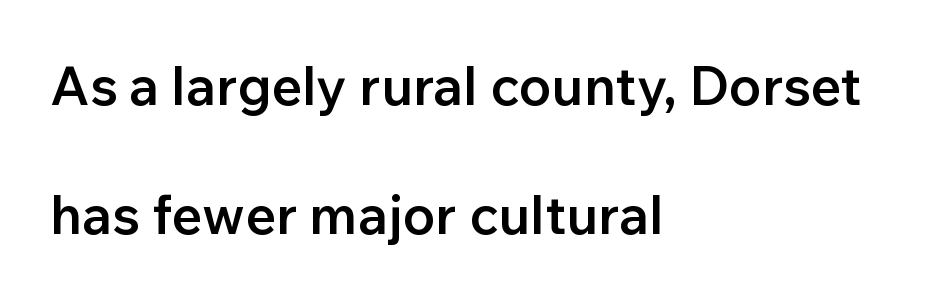
Q: Is the text bold? A: Semi-bold.
Q: Is the text italic (slanted)? A: No, it is upright.
Q: Is the typeface a serif or a sans-serif typeface? A: Sans-serif.
Q: Is the text underlined? A: No.
Q: How is the paragraph aligned? A: Left-aligned.
Q: Is the spacing between letters normal or unusually wide? A: Normal.
Q: Is the spacing between lines tight, normal or loose? A: Loose.
Q: Width (condensed, normal, or wide)? A: Normal.
Q: Stroke contrast? A: Low.
Q: x-height? A: Medium.
Q: Monospaced? A: No.
